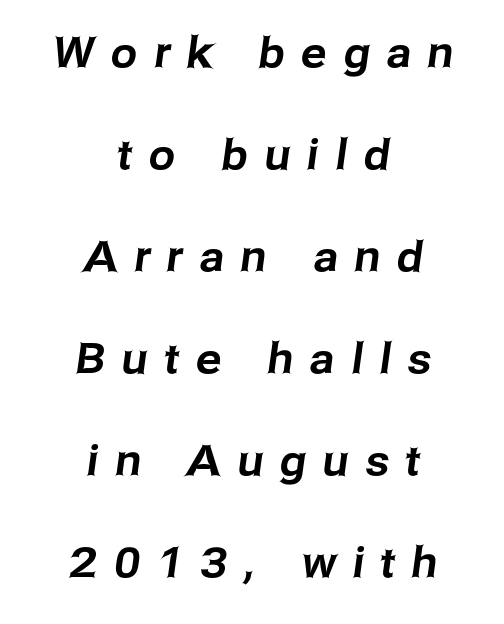
Horizontally, the lines are justified to the midpoint only. A great deal of white space separates one row of letters from the next. No word sits above an underline. The typeface chosen for these lines omits serifs. Here the designer chose a conventional face with non-uniform glyph widths. The tracking reads as deliberately expanded to a designer's eye.
